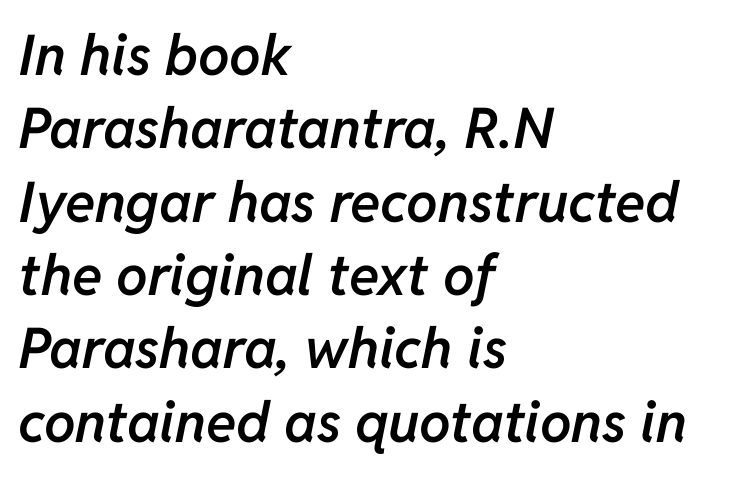
The image shows 56 px semibold type, italic (leaning right); set left-aligned, normal line spacing (1.31x), normal letter spacing, not underlined; low stroke contrast and a medium x-height.
